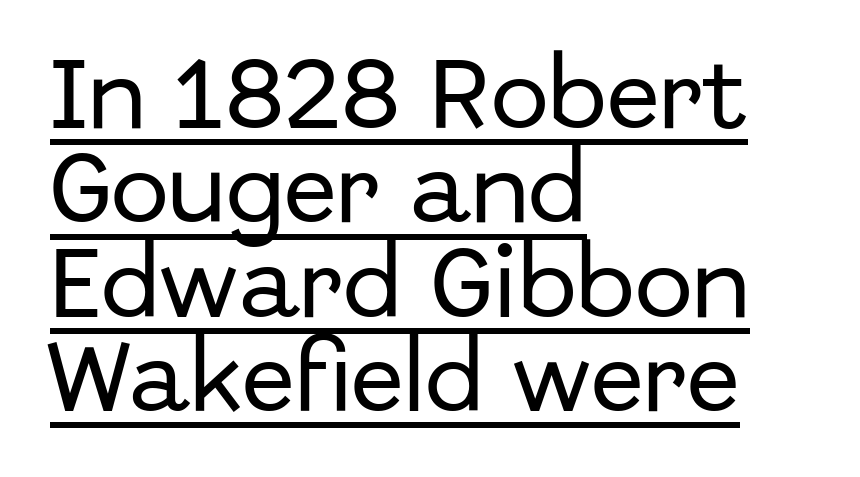
{"serif": "no", "italic": "no", "width": "normal", "stroke_contrast": "low", "x_height": "medium", "monospaced": "no", "underline": "yes", "align": "left", "line_spacing_ratio": 1.21, "letter_spacing": "normal", "letter_spacing_em": 0.0, "glyph_px": 78}
